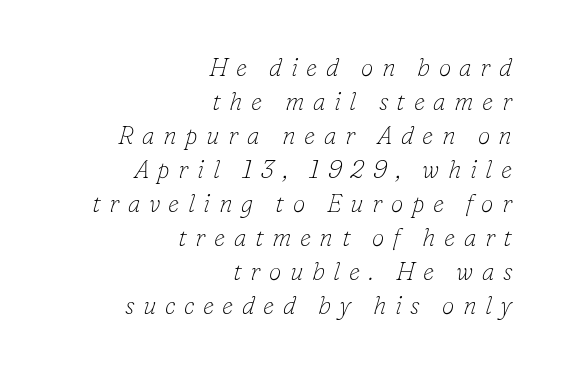
Q: Is the text bold? A: No.
Q: Is the text italic (slanted)? A: Yes, it leans right by about 16 degrees.
Q: Is the text underlined? A: No.
Q: How is the paragraph aligned? A: Right-aligned.
Q: Is the spacing between letters normal or unusually wide? A: Unusually wide.
Q: Is the spacing between lines tight, normal or loose? A: Normal.
